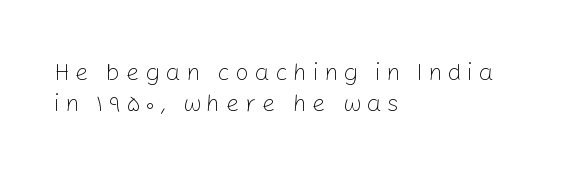
Compared with typical paragraphs, the rows here are spaced about the same. Heaviness? Minimal to ordinary, like unemphasized prose. Does the lettering tilt? It doesn't — this is upright. The tracking reads as deliberately expanded to a designer's eye. Any mark beneath the type? The region is blank.
